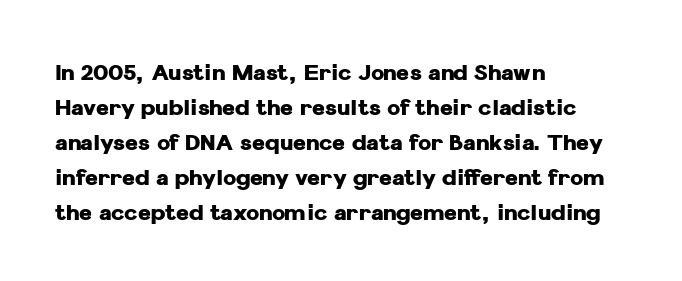
Horizontal bands of white between lines are of average thickness. The rendering keeps characters at their native spacing. Line beginnings align vertically; line endings do not. The font is running at its bold setting. No italicization has been applied; the sample stays upright.
